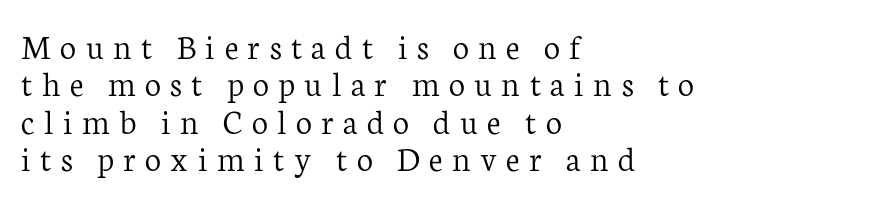
Q: Is the text bold? A: No.
Q: Is the text italic (slanted)? A: No, it is upright.
Q: Is the typeface a serif or a sans-serif typeface? A: Serif.
Q: Is the text underlined? A: No.
Q: How is the paragraph aligned? A: Left-aligned.
Q: Is the spacing between letters normal or unusually wide? A: Unusually wide.
Q: Is the spacing between lines tight, normal or loose? A: Tight.
Q: Width (condensed, normal, or wide)? A: Normal.
Q: Stroke contrast? A: Low.
Q: x-height? A: Medium.
Q: Monospaced? A: No.
